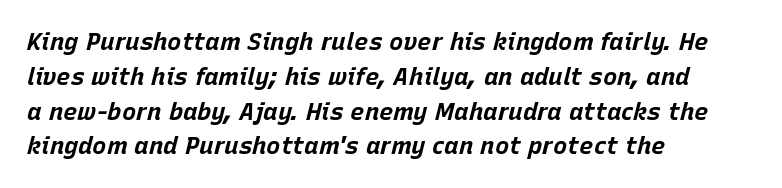
Q: Is the text bold? A: Yes.
Q: Is the text italic (slanted)? A: Yes, it leans right by about 15 degrees.
Q: Is the text underlined? A: No.
Q: How is the paragraph aligned? A: Left-aligned.
Q: Is the spacing between letters normal or unusually wide? A: Normal.
Q: Is the spacing between lines tight, normal or loose? A: Normal.
